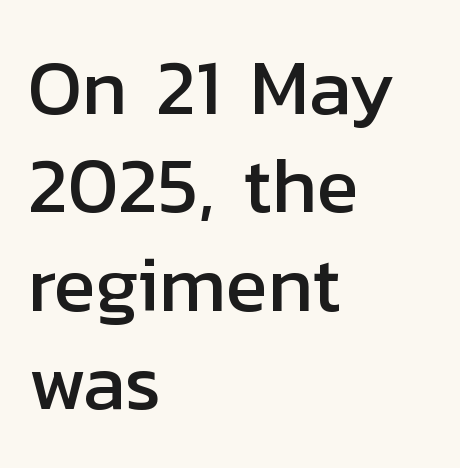
The image shows 78 px sans-serif type, upright; set left-aligned, normal line spacing (1.26x), normal letter spacing, not underlined; low stroke contrast and a medium x-height.
